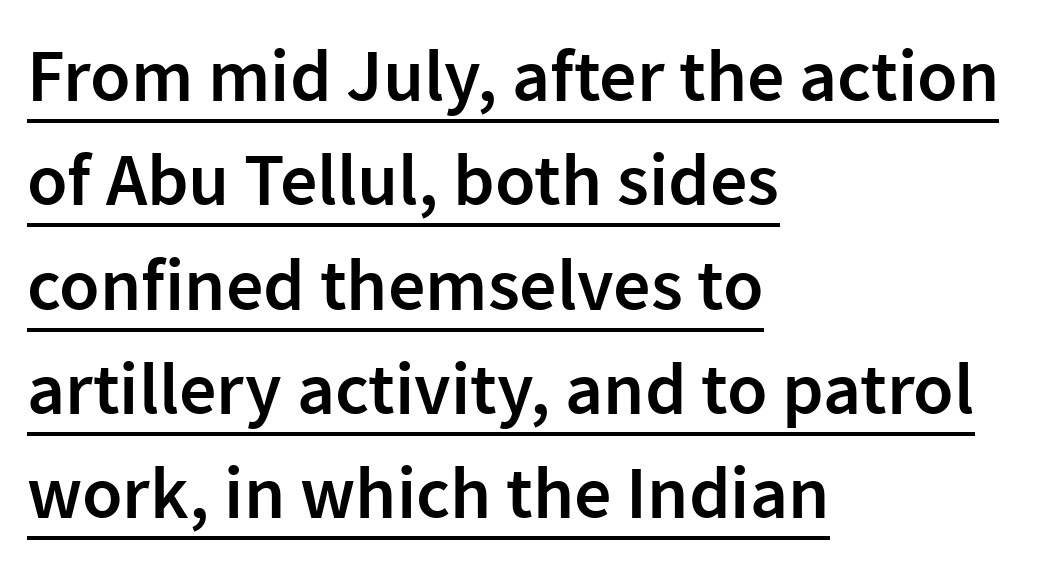
{"serif": "no", "italic": "no", "bold": "semi", "weight": "semibold", "width": "normal", "stroke_contrast": "low", "x_height": "medium", "monospaced": "no", "underline": "yes", "align": "left", "line_spacing": "normal", "line_spacing_ratio": 1.41, "letter_spacing": "normal", "letter_spacing_em": 0.0, "glyph_px": 74}
